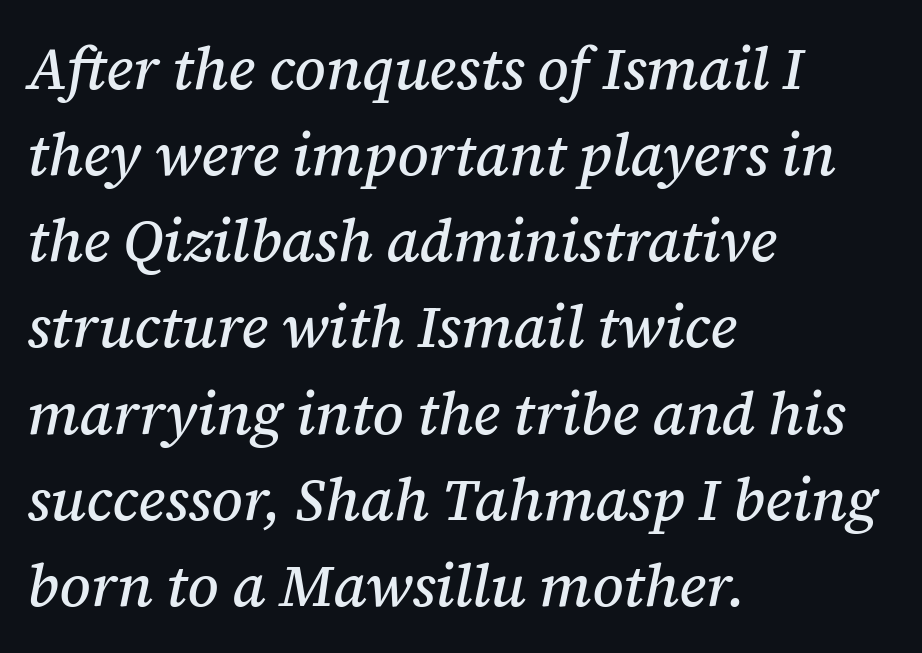
Q: Is the text italic (slanted)? A: Yes, it leans right by about 12 degrees.
Q: Is the typeface a serif or a sans-serif typeface? A: Serif.
Q: Is the text underlined? A: No.
Q: How is the paragraph aligned? A: Left-aligned.
Q: Is the spacing between letters normal or unusually wide? A: Normal.
Q: Is the spacing between lines tight, normal or loose? A: Normal.
Q: Width (condensed, normal, or wide)? A: Normal.
Q: Stroke contrast? A: Medium.
Q: x-height? A: Medium.
Q: Monospaced? A: No.
